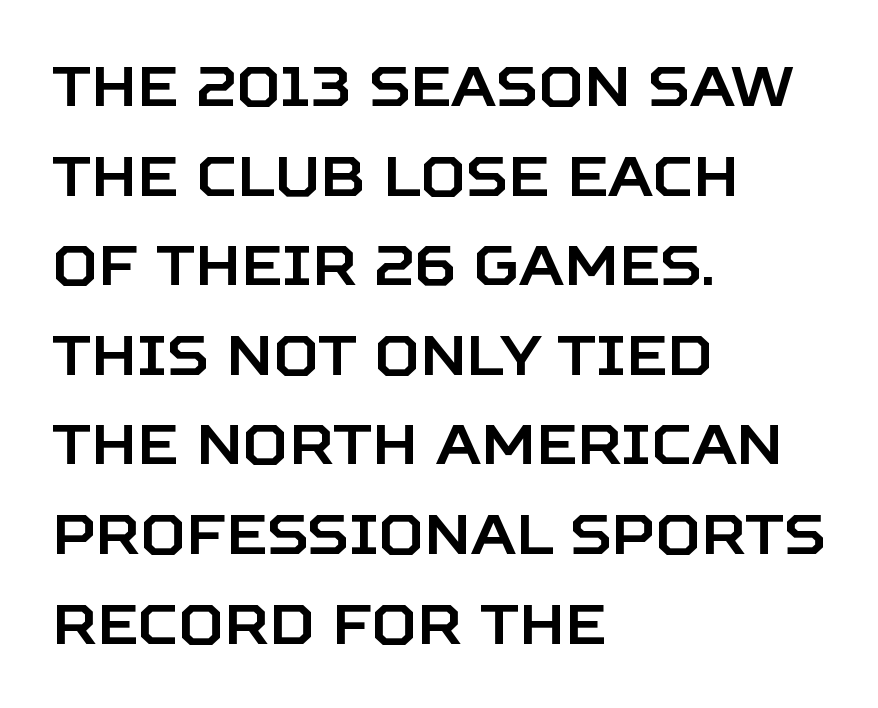
Lines of text with bare space underneath. If you drew a ruler down the left edge, every line would touch it. Each letter keeps its own natural width here, so spacing adapts to shape. Ordinary non-slanted type is in use.
